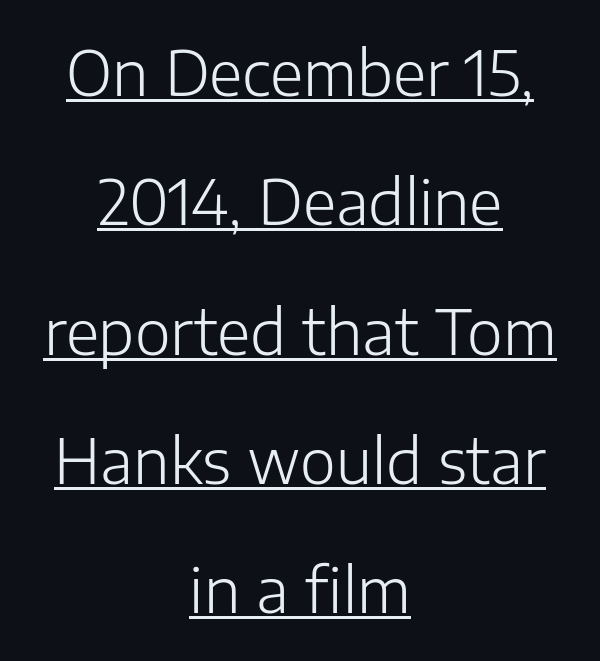
Q: Is the text bold? A: No.
Q: Is the text italic (slanted)? A: No, it is upright.
Q: Is the typeface a serif or a sans-serif typeface? A: Sans-serif.
Q: Is the text underlined? A: Yes.
Q: How is the paragraph aligned? A: Centered.
Q: Is the spacing between letters normal or unusually wide? A: Normal.
Q: Is the spacing between lines tight, normal or loose? A: Loose.
Q: Width (condensed, normal, or wide)? A: Normal.
Q: Stroke contrast? A: Low.
Q: x-height? A: Medium.
Q: Monospaced? A: No.
